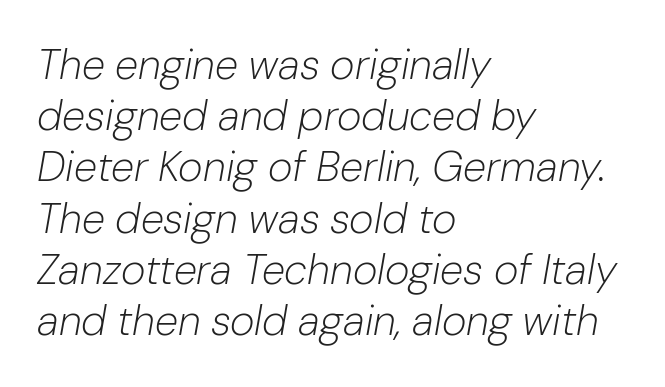
The image shows 42 px light type, italic (leaning right); set left-aligned, line spacing 1.22x, normal letter spacing, not underlined; low stroke contrast and a medium x-height.
